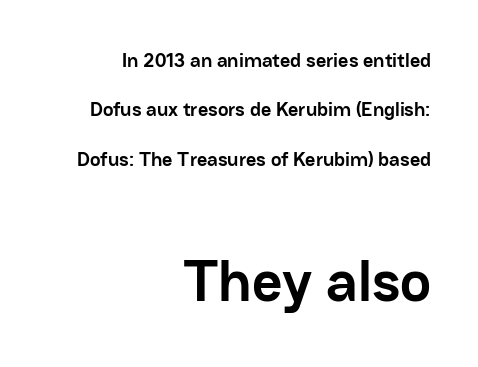
{"serif": "no", "italic": "no", "bold": "yes", "weight": "semibold", "width": "normal", "stroke_contrast": "low", "x_height": "medium", "monospaced": "no", "underline": "no", "align": "right", "line_spacing": "loose", "line_spacing_ratio": 2.47, "letter_spacing": "normal", "letter_spacing_em": 0.0, "larger_block": "second", "size_ratio": 2.95, "glyph_px": 59}
